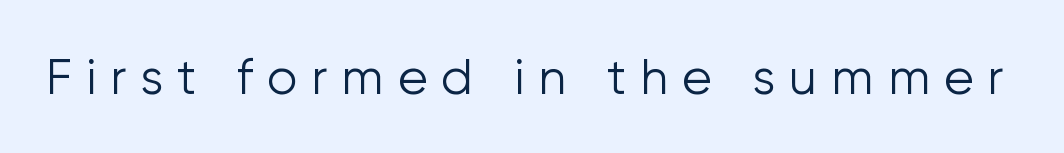
{"serif": "no", "italic": "no", "bold": "no", "weight": "light", "width": "normal", "stroke_contrast": "low", "x_height": "medium", "monospaced": "no", "underline": "no", "letter_spacing": "wide", "letter_spacing_em": 0.28, "glyph_px": 49}
